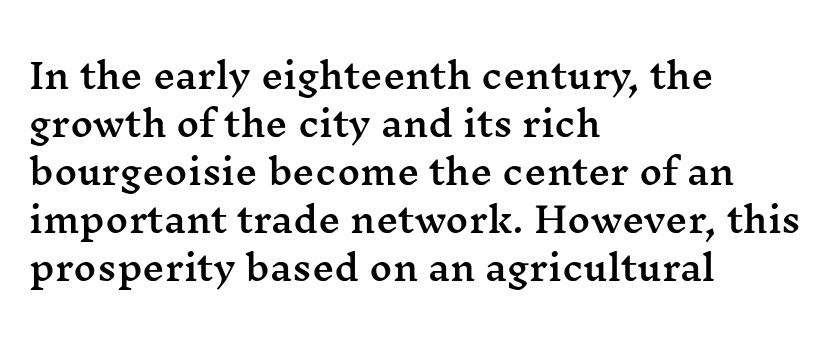
{"serif": "yes", "italic": "no", "width": "wide", "stroke_contrast": "medium", "x_height": "medium", "monospaced": "no", "underline": "no", "align": "left", "line_spacing": "normal", "line_spacing_ratio": 1.37, "letter_spacing": "normal", "letter_spacing_em": 0.0, "glyph_px": 35}
